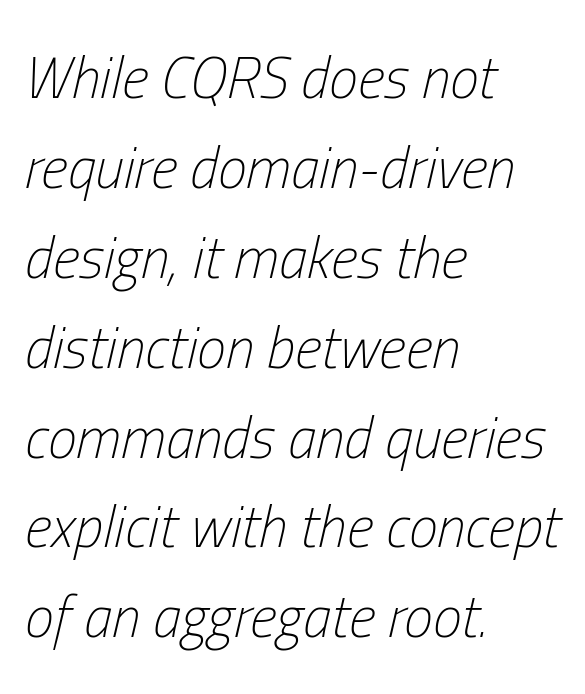
{"italic": "yes", "lean": "right", "slant_degrees": 13, "bold": "no", "weight": "light", "width": "condensed", "stroke_contrast": "low", "x_height": "medium", "monospaced": "no", "underline": "no", "align": "left", "line_spacing": "normal", "line_spacing_ratio": 1.55, "letter_spacing": "normal", "letter_spacing_em": 0.0, "glyph_px": 58}
